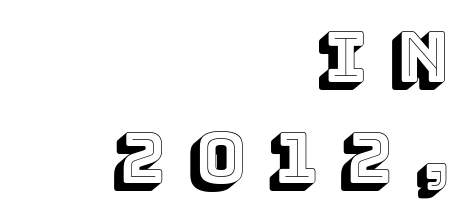
{"italic": "no", "width": "normal", "x_height": "large", "monospaced": "no", "underline": "no", "align": "right", "line_spacing": "normal", "line_spacing_ratio": 1.47, "letter_spacing": "wide", "letter_spacing_em": 0.34, "glyph_px": 69}
